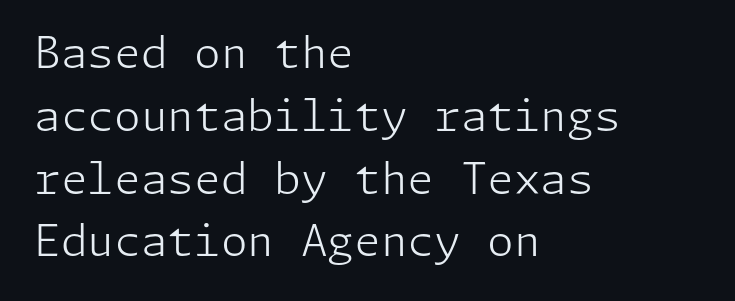
The image shows 43 px light sans-serif type, upright; set left-aligned, normal line spacing (1.46x), normal letter spacing, not underlined; low stroke contrast and a medium x-height.
